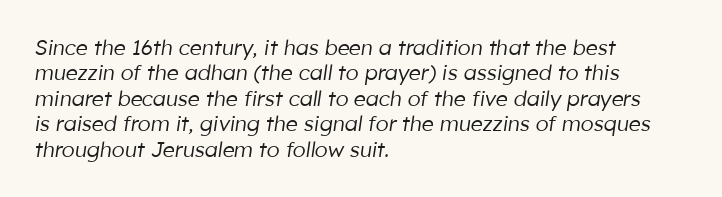
Q: Is the text bold? A: No.
Q: Is the text italic (slanted)? A: Yes, it leans right by about 8 degrees.
Q: Is the text underlined? A: No.
Q: How is the paragraph aligned? A: Left-aligned.
Q: Is the spacing between letters normal or unusually wide? A: Normal.
